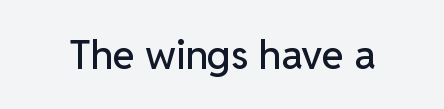
Q: Is the text italic (slanted)? A: No, it is upright.
Q: Is the typeface a serif or a sans-serif typeface? A: Sans-serif.
Q: Is the text underlined? A: No.
Q: Is the spacing between letters normal or unusually wide? A: Normal.
Q: Width (condensed, normal, or wide)? A: Normal.
Q: Stroke contrast? A: Low.
Q: x-height? A: Medium.
Q: Monospaced? A: No.
